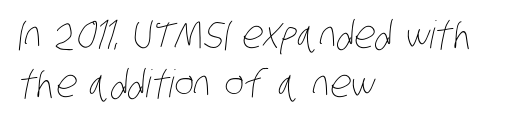
Line spacing here is normal. Observe the ordinary spacing: letters are neighbours, not strangers. Horizontal alignment here is leftward, the default for most running prose. Each letter keeps its own natural width here, so spacing adapts to shape. Compared with a typical body face, this is equally light or lighter still.
